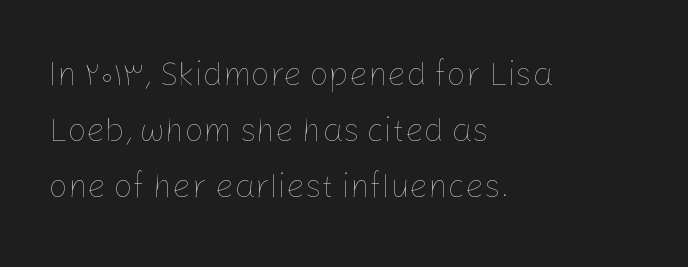
The image shows 33 px thin type, upright; set left-aligned, normal line spacing (1.7x), normal letter spacing, not underlined; low stroke contrast and a medium x-height.
